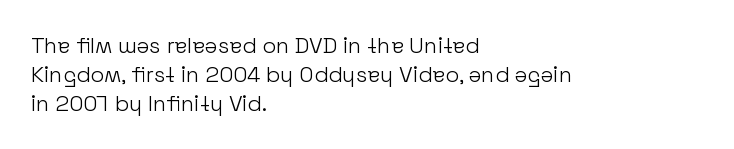
The image shows 22 px text type, upright; set left-aligned, normal line spacing (1.31x), normal letter spacing, not underlined.
